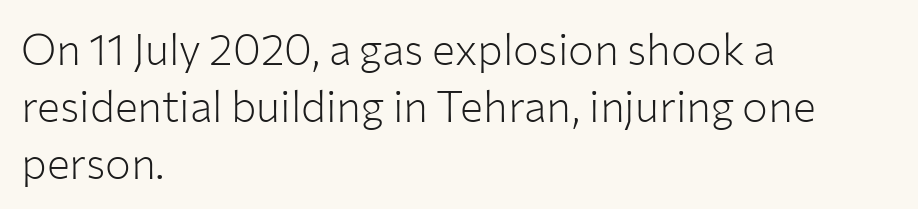
Q: Is the text bold? A: No.
Q: Is the text italic (slanted)? A: No, it is upright.
Q: Is the typeface a serif or a sans-serif typeface? A: Sans-serif.
Q: Is the text underlined? A: No.
Q: How is the paragraph aligned? A: Left-aligned.
Q: Is the spacing between letters normal or unusually wide? A: Normal.
Q: Is the spacing between lines tight, normal or loose? A: Normal.
Q: Width (condensed, normal, or wide)? A: Normal.
Q: Stroke contrast? A: Low.
Q: x-height? A: Medium.
Q: Monospaced? A: No.
